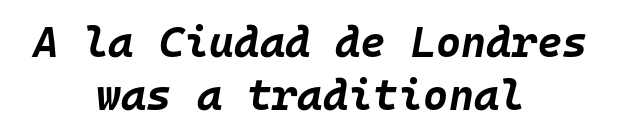
{"italic": "yes", "lean": "right", "slant_degrees": 10, "bold": "yes", "weight": "bold", "width": "normal", "stroke_contrast": "low", "x_height": "large", "monospaced": "yes", "underline": "no", "align": "center", "line_spacing_ratio": 1.24, "letter_spacing": "normal", "letter_spacing_em": 0.0, "glyph_px": 43}
